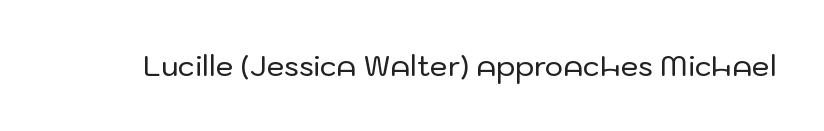
Tracking here is standard; glyphs follow each other at the usual distance. You can tell it's not italic because the verticals are truly vertical. Typographically, this falls in the sans-serif category. The letters advance in unequal steps, a hallmark of proportional type. No word sits above an underline.
